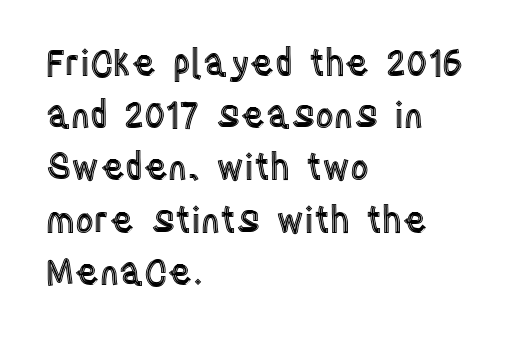
{"italic": "no", "width": "condensed", "x_height": "large", "monospaced": "no", "underline": "no", "align": "left", "line_spacing": "normal", "line_spacing_ratio": 1.45, "letter_spacing": "normal", "letter_spacing_em": 0.0, "glyph_px": 36}
